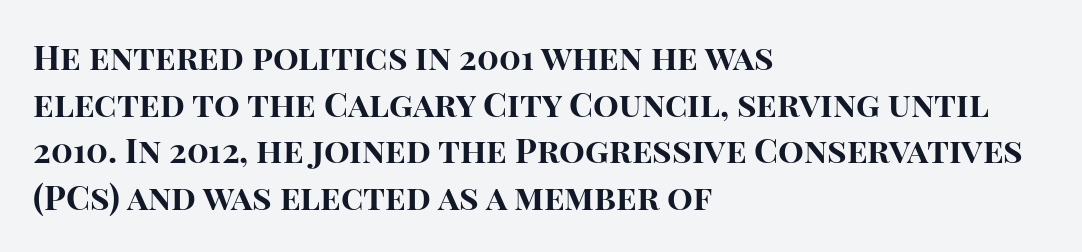
Rule under the text: the space is simply empty. All the whitespace from short lines collects on the right. The font is running at its bold setting. Spacing verdict: proportional, widths tailored to each character. This is sans-serif lettering, the kind often seen on screens and signage.
